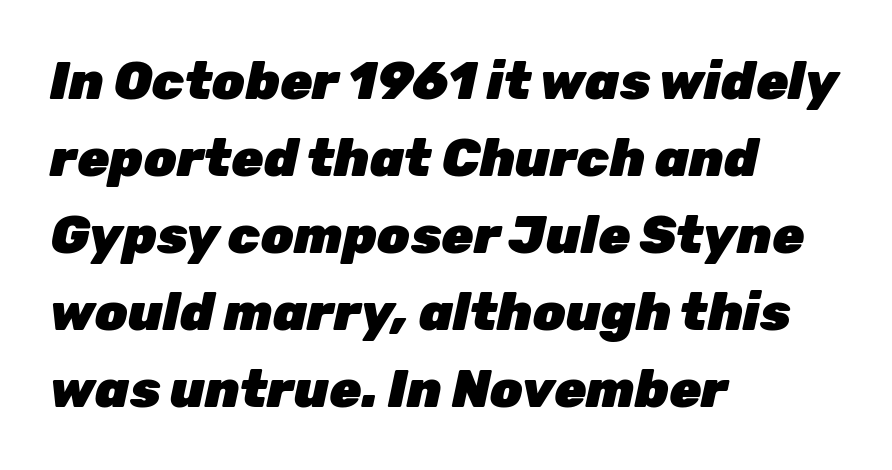
{"italic": "yes", "lean": "right", "slant_degrees": 12, "bold": "yes", "weight": "heavy", "width": "normal", "stroke_contrast": "low", "x_height": "medium", "monospaced": "no", "underline": "no", "align": "left", "line_spacing": "normal", "line_spacing_ratio": 1.48, "letter_spacing": "normal", "letter_spacing_em": 0.0, "glyph_px": 52}
